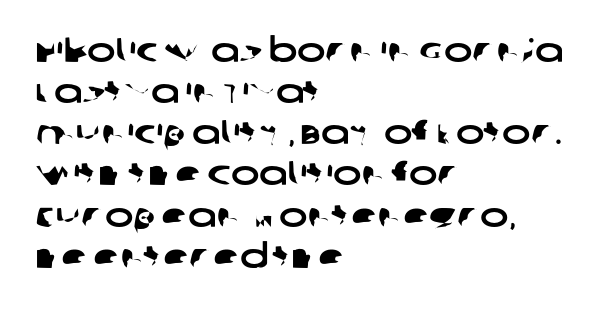
The compositor pushed each line to the left boundary. Note the varied advance widths — an 'i' is clearly narrower than an 'm'. Examine the stroke ends and you'll find no serifs. Nothing unusual about the tracking: characters are spaced as the font intends. Descenders are the only things crossing below the line.
